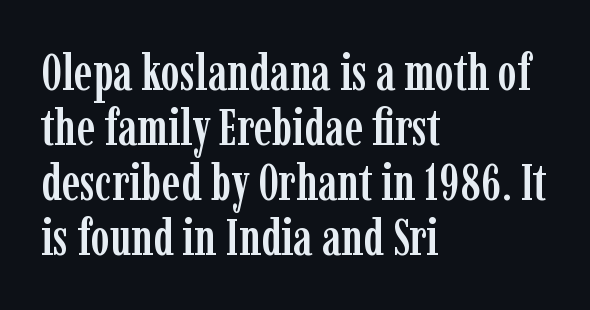
The image shows 51 px condensed serif type, upright; set left-aligned, tight line spacing (1.08x), normal letter spacing, not underlined; low stroke contrast and a medium x-height.
